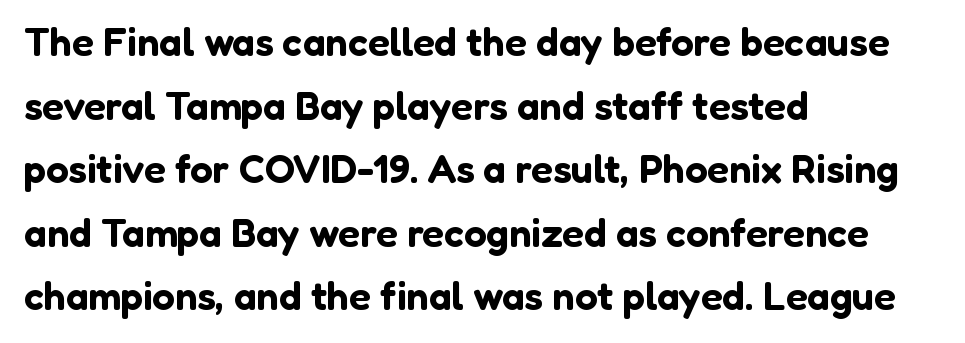
The letters advance in unequal steps, a hallmark of proportional type. There is no visible air inserted between adjacent glyphs. The passage is arranged the way most books set body copy — flush left. Italic? Not at all — the glyphs are vertical. The area under the type is left untouched.
